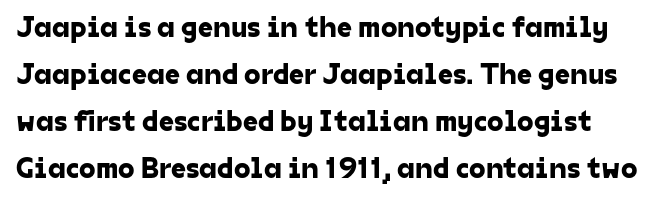
Each row of text sits above clean, open space. Characters follow at the spacing the type designer built in. Do the characters align in a grid? No, the font is proportional. The lines sit at an ordinary, default distance from one another. A sans-serif font was chosen for this passage.
